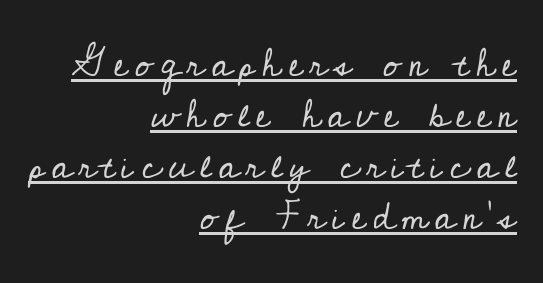
The image shows 39 px regular-weight serif type; set right-aligned, normal line spacing (1.31x), underlined; low stroke contrast and a small x-height.
